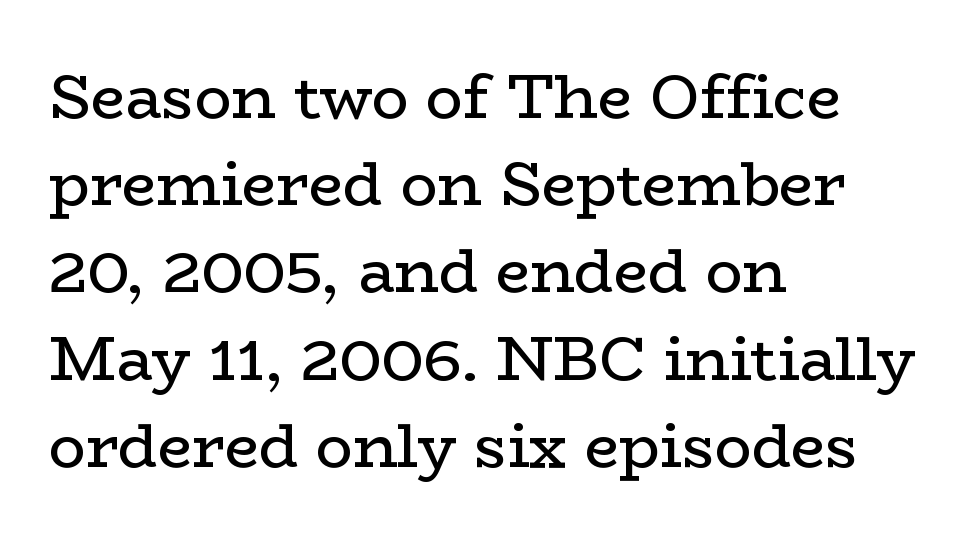
{"serif": "yes", "italic": "no", "bold": "no", "weight": "regular", "width": "wide", "stroke_contrast": "low", "x_height": "medium", "monospaced": "no", "underline": "no", "align": "left", "line_spacing": "normal", "line_spacing_ratio": 1.43, "letter_spacing": "normal", "letter_spacing_em": 0.0, "glyph_px": 61}
